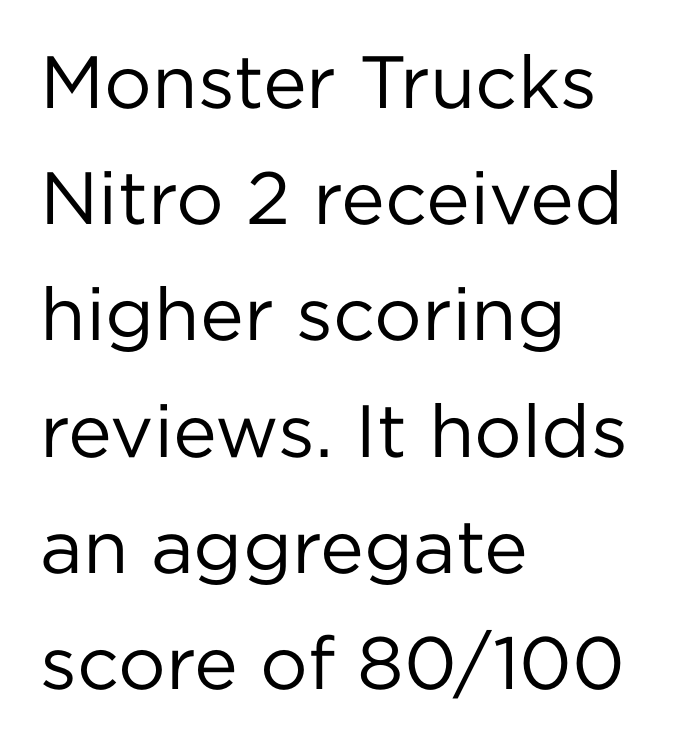
Is the stroke heavy? The answer is a plain regular-or-lighter. These lines are composed in type without serifs. The lines in this sample share a left origin and differ only in where they stop. Plain, unruled lines of type.
